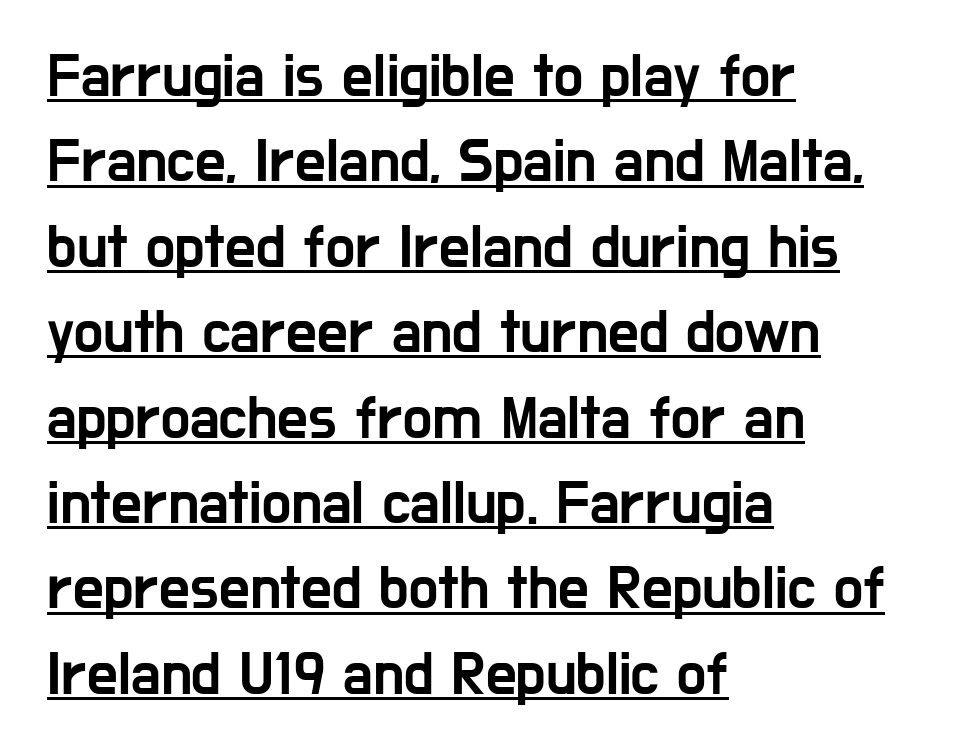
A baseline rule has been typeset under these characters. All the whitespace from short lines collects on the right. This sample uses a sans-serif face. Proportional: the letters do not fall into vertical columns.
